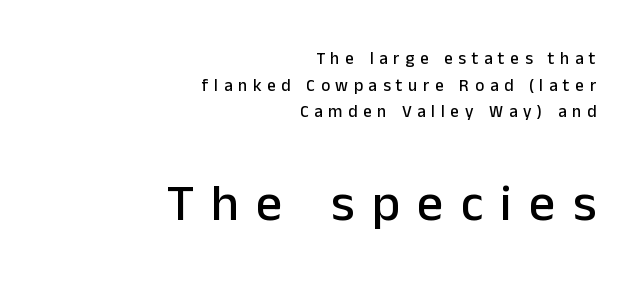
The image shows 52 px sans-serif type, upright; set right-aligned, normal line spacing (1.56x), unusually wide letter spacing (+0.33 em), not underlined; the second (bottom) block is 3.06x larger; low stroke contrast and a medium x-height.
